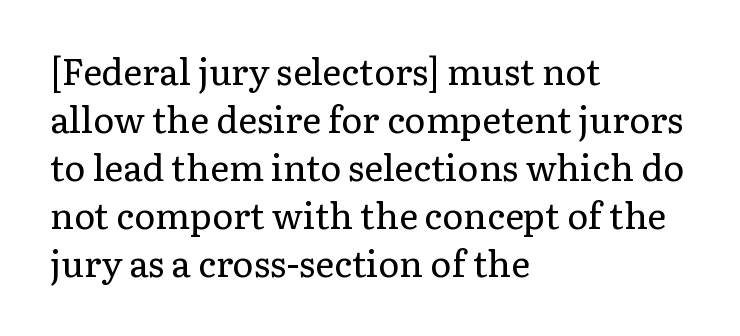
The passage shown is typeset with a serif family. Typeset ragged right — the left edge is the straight one. You could not count columns in this text — the font is proportionally spaced. No chunkiness to these letters — they're not bold. Short note: letters normally spaced.
